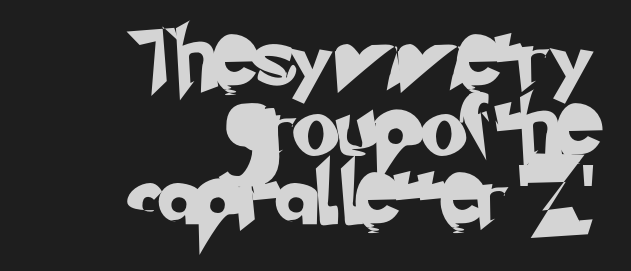
The image shows 60 px sans-serif type; set right-aligned, tight line spacing (1.15x), normal letter spacing, not underlined; low stroke contrast and a small x-height.
